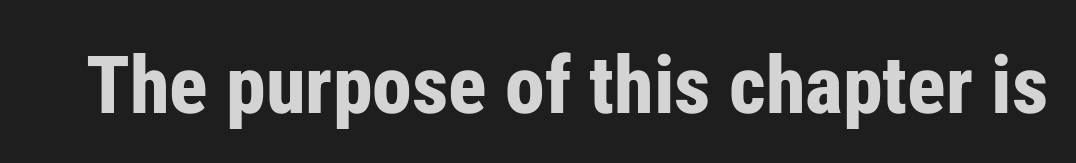
The image shows 80 px bold, condensed sans-serif type, upright; set normal letter spacing, not underlined; low stroke contrast and a medium x-height.
